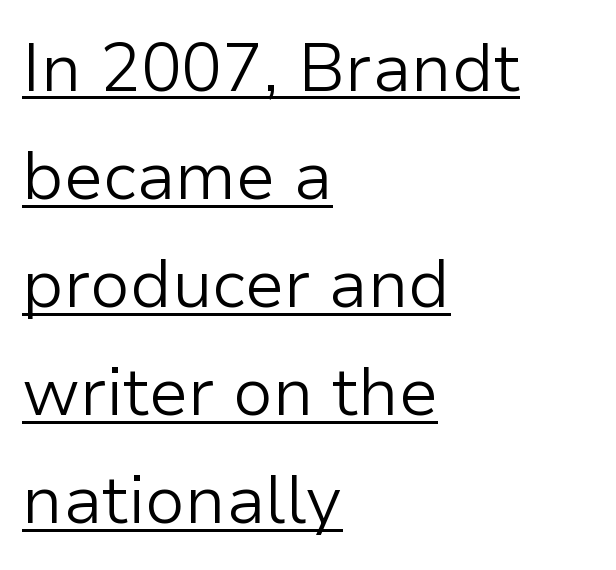
Q: Is the text bold? A: No.
Q: Is the text italic (slanted)? A: No, it is upright.
Q: Is the typeface a serif or a sans-serif typeface? A: Sans-serif.
Q: Is the text underlined? A: Yes.
Q: How is the paragraph aligned? A: Left-aligned.
Q: Is the spacing between letters normal or unusually wide? A: Normal.
Q: Is the spacing between lines tight, normal or loose? A: Normal.
Q: Width (condensed, normal, or wide)? A: Normal.
Q: Stroke contrast? A: Low.
Q: x-height? A: Medium.
Q: Monospaced? A: No.
